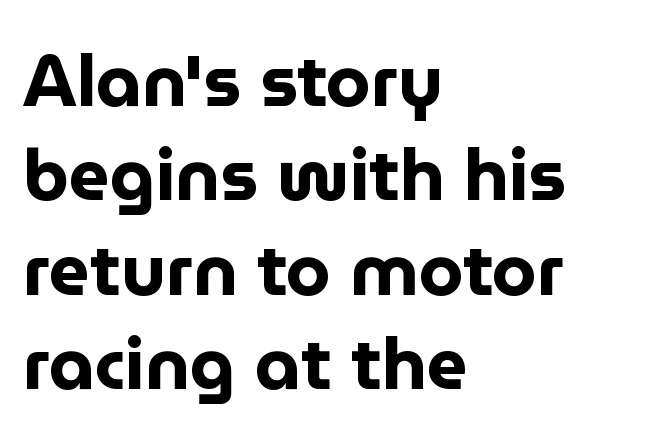
{"serif": "no", "italic": "no", "bold": "yes", "weight": "bold", "width": "normal", "stroke_contrast": "low", "x_height": "medium", "monospaced": "no", "underline": "no", "align": "left", "line_spacing": "normal", "line_spacing_ratio": 1.31, "letter_spacing": "normal", "letter_spacing_em": 0.0, "glyph_px": 72}
